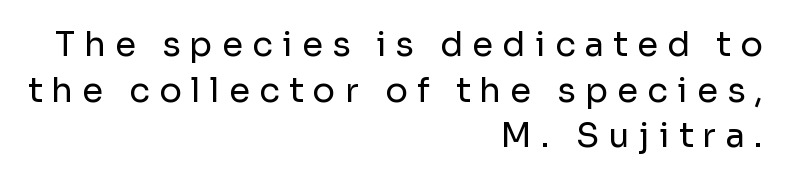
{"serif": "no", "italic": "no", "bold": "no", "weight": "regular", "width": "normal", "stroke_contrast": "low", "x_height": "medium", "monospaced": "no", "underline": "no", "align": "right", "line_spacing": "normal", "line_spacing_ratio": 1.34, "letter_spacing": "wide", "letter_spacing_em": 0.27, "glyph_px": 34}
